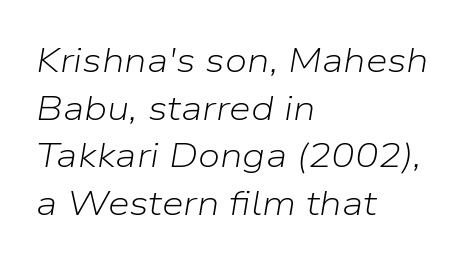
The image shows 35 px light type, italic (leaning right); set left-aligned, normal line spacing (1.36x), normal letter spacing, not underlined; low stroke contrast and a medium x-height.
